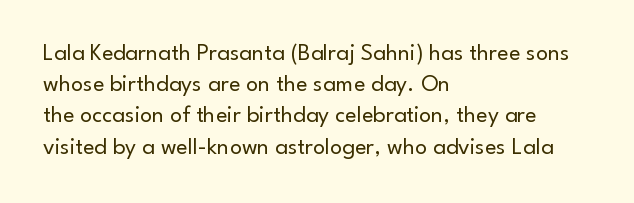
Q: Is the text bold? A: No.
Q: Is the text italic (slanted)? A: No, it is upright.
Q: Is the text underlined? A: No.
Q: How is the paragraph aligned? A: Left-aligned.
Q: Is the spacing between letters normal or unusually wide? A: Normal.
Q: Is the spacing between lines tight, normal or loose? A: Normal.
